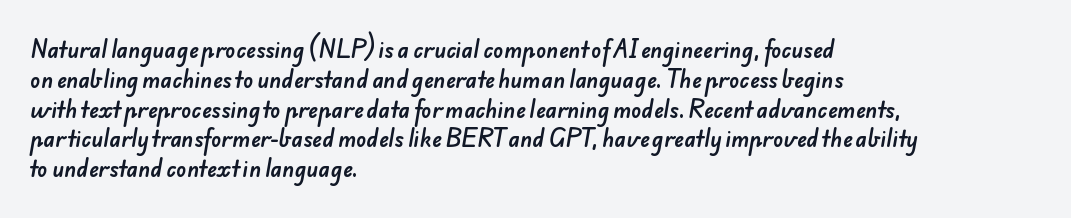
Line spacing here is normal. Default kerning and tracking; the words read as compact shapes. Which margin do the lines hug? The left one — the right edge is uneven. Check the space under the baseline: it is left empty.
